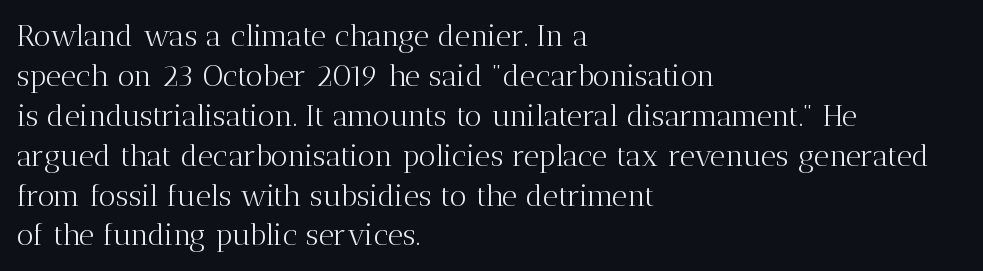
{"serif": "yes", "italic": "no", "bold": "no", "weight": "light", "width": "normal", "stroke_contrast": "medium", "x_height": "medium", "monospaced": "no", "underline": "no", "align": "left", "line_spacing": "normal", "line_spacing_ratio": 1.33, "letter_spacing": "normal", "letter_spacing_em": 0.0, "glyph_px": 30}
